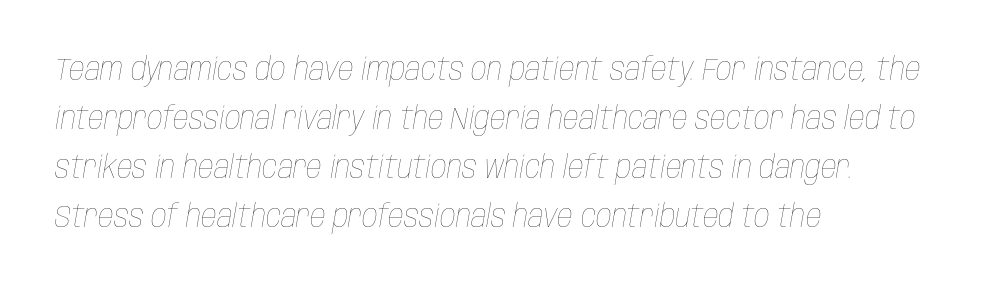
Q: Is the text bold? A: No.
Q: Is the text italic (slanted)? A: Yes, it leans right by about 10 degrees.
Q: Is the text underlined? A: No.
Q: How is the paragraph aligned? A: Left-aligned.
Q: Is the spacing between letters normal or unusually wide? A: Normal.
Q: Is the spacing between lines tight, normal or loose? A: Normal.
Q: Width (condensed, normal, or wide)? A: Condensed.
Q: Stroke contrast? A: Low.
Q: x-height? A: Large.
Q: Monospaced? A: No.
